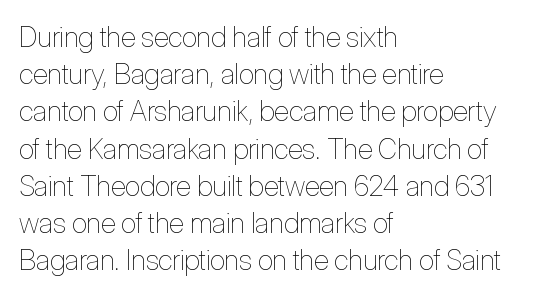
Stroke thickness stays within the range of a standard reading face or lighter. The line-height multiplier appears to be the usual default. In terms of letterspacing, this is plain default setting. Horizontally, the lines are justified to the leading edge only. Only glyphs here, with clear space below each row. Varying glyph widths throughout — classic text-font behaviour.
